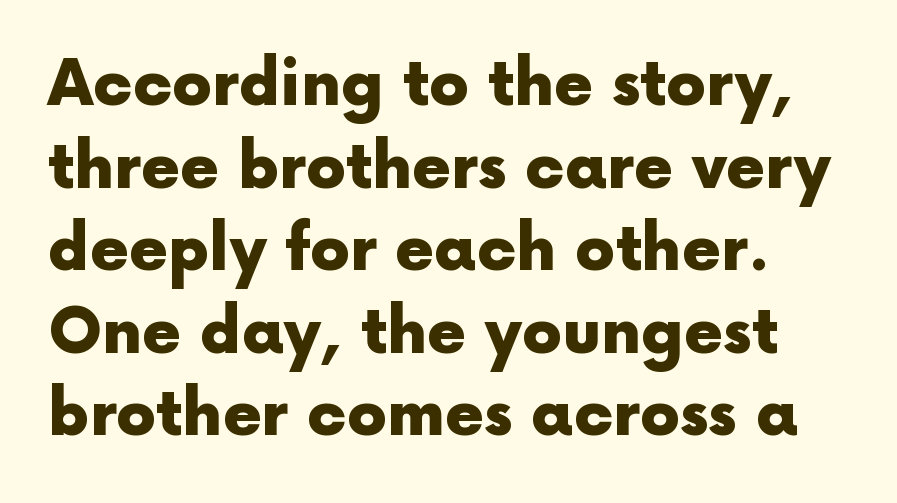
The image shows 63 px heavy sans-serif type, upright; set normal line spacing (1.31x), normal letter spacing, not underlined; a medium x-height.
